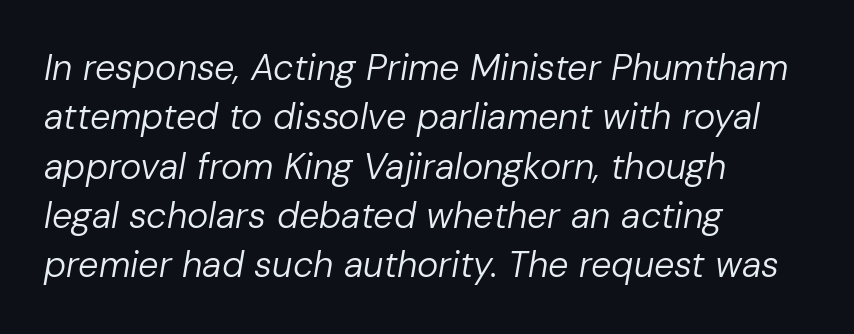
The rows are spaced the way most documents space them. The rendering uses natural spacing where letterforms have individual widths. Caption: standard tracking, unaltered. The passage shown is not underscored anywhere. Summary of weight: not heavy and not bold. Reading down the block, your eye returns to a fixed left position each line.
